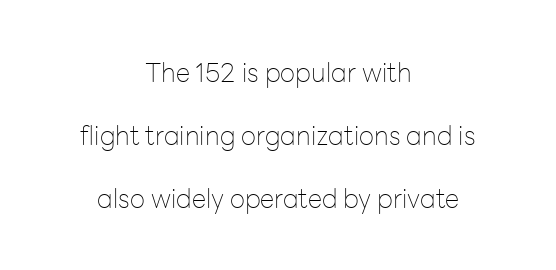
{"italic": "no", "bold": "no", "underline": "no", "align": "center", "line_spacing": "loose", "line_spacing_ratio": 2.42, "letter_spacing": "normal", "letter_spacing_em": 0.0, "glyph_px": 26}
